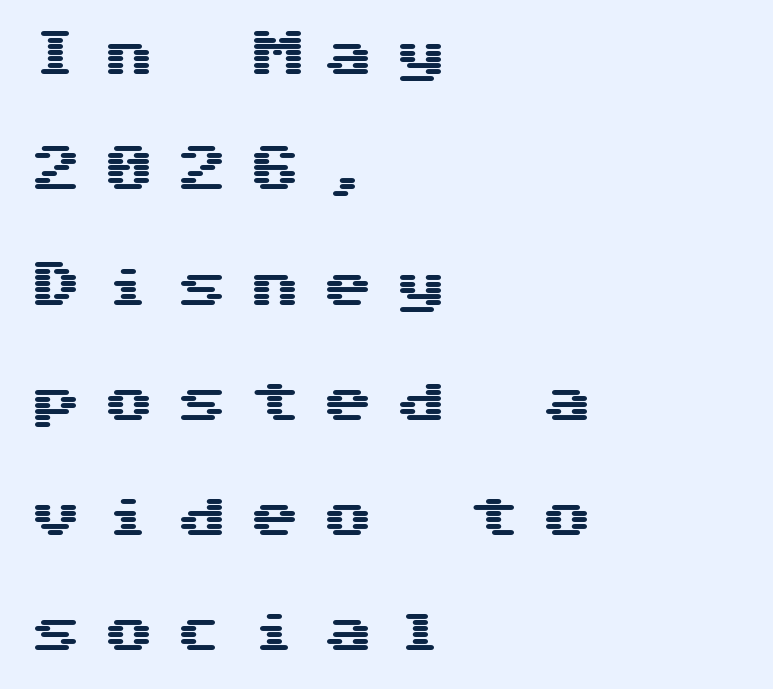
The image shows 51 px wide sans-serif type, upright, monospaced; set left-aligned, loose line spacing (2.26x), unusually wide letter spacing (+0.43 em), not underlined; medium stroke contrast and a medium x-height.
